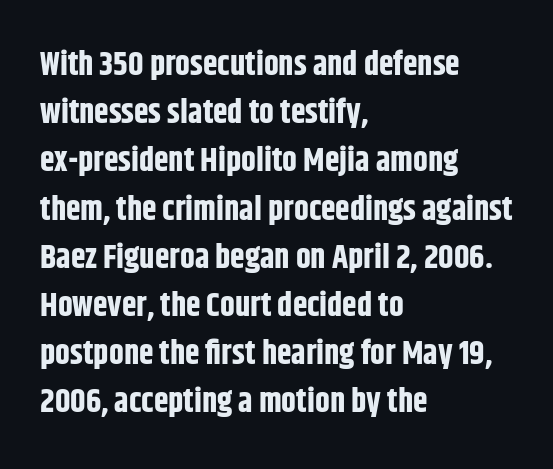
The image shows 33 px bold, condensed sans-serif type, upright; set left-aligned, normal line spacing (1.46x), normal letter spacing, not underlined; low stroke contrast and a large x-height.
